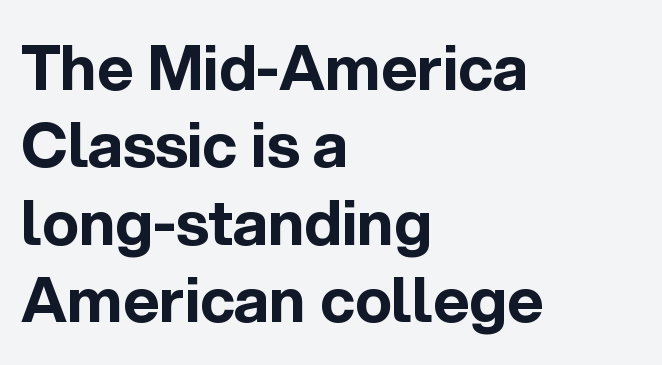
Q: Is the text bold? A: Yes.
Q: Is the text italic (slanted)? A: No, it is upright.
Q: Is the typeface a serif or a sans-serif typeface? A: Sans-serif.
Q: Is the text underlined? A: No.
Q: How is the paragraph aligned? A: Left-aligned.
Q: Is the spacing between letters normal or unusually wide? A: Normal.
Q: Is the spacing between lines tight, normal or loose? A: Normal.
Q: Width (condensed, normal, or wide)? A: Normal.
Q: x-height? A: Medium.
Q: Monospaced? A: No.
